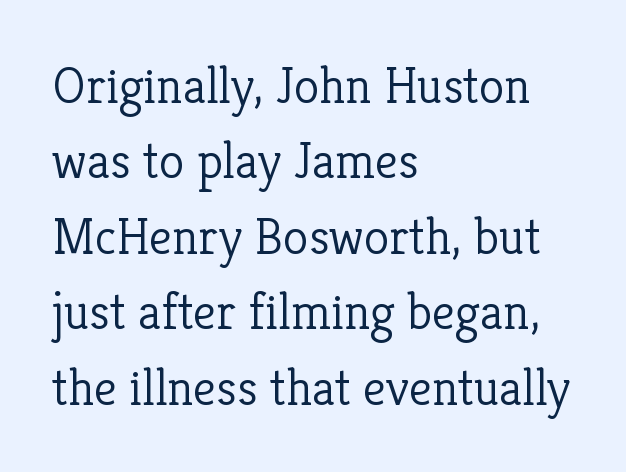
Q: Is the text bold? A: No.
Q: Is the text italic (slanted)? A: No, it is upright.
Q: Is the typeface a serif or a sans-serif typeface? A: Serif.
Q: Is the text underlined? A: No.
Q: How is the paragraph aligned? A: Left-aligned.
Q: Is the spacing between letters normal or unusually wide? A: Normal.
Q: Is the spacing between lines tight, normal or loose? A: Normal.
Q: Width (condensed, normal, or wide)? A: Normal.
Q: Stroke contrast? A: Low.
Q: x-height? A: Medium.
Q: Monospaced? A: No.
